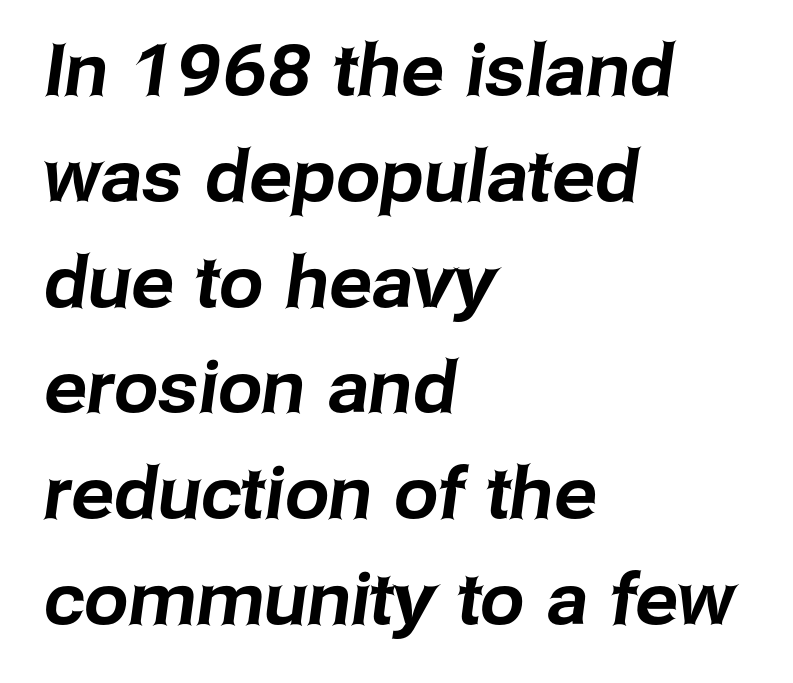
The image shows 71 px sans-serif type; set left-aligned, normal line spacing (1.49x), normal letter spacing, not underlined; low stroke contrast and a medium x-height.
